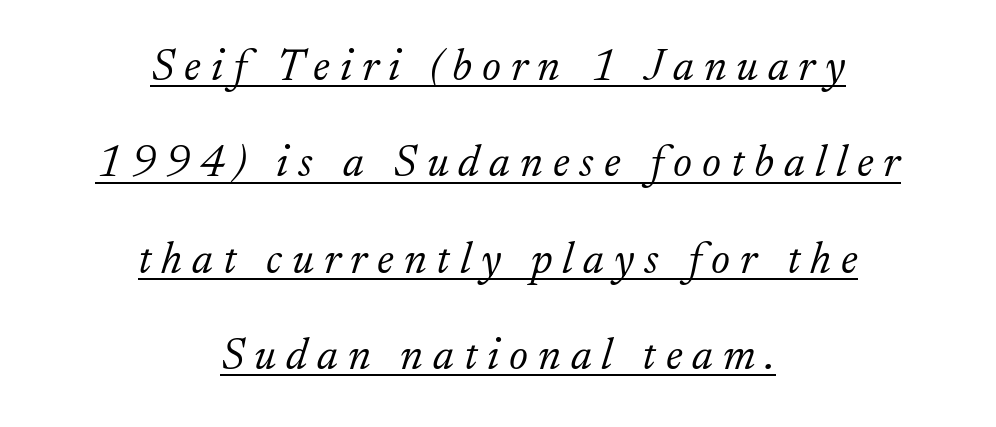
Slant detected: the letters are inclined. Summary of weight: not heavy and not bold. The horizontal fit of the characters is loose and conspicuously gappy. Look at the bottom of the vertical strokes: they flare into serifs here. This rendering features underlined lettering. The paragraph shown floats in the horizontal middle.
